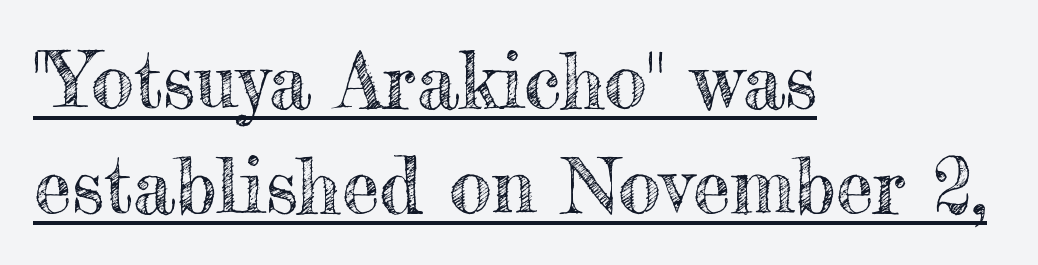
Q: Is the text italic (slanted)? A: No, it is upright.
Q: Is the text underlined? A: Yes.
Q: How is the paragraph aligned? A: Left-aligned.
Q: Is the spacing between letters normal or unusually wide? A: Normal.
Q: Is the spacing between lines tight, normal or loose? A: Normal.
Q: Width (condensed, normal, or wide)? A: Normal.
Q: x-height? A: Small.
Q: Monospaced? A: No.
